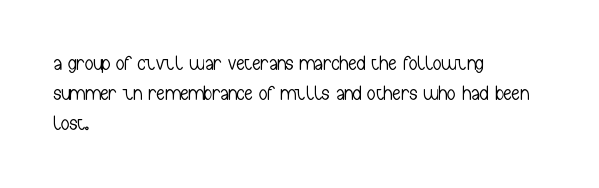
Quick note: interline space is typical. Nothing unusual about the tracking: characters are spaced as the font intends. Unmarked baselines from the first word to the last. No italicization has been applied; the sample stays upright.
